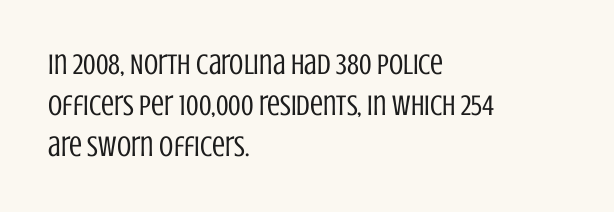
Stroke thickness stays within the range of a standard reading face or lighter. A normal amount of white space separates one row of letters from the next. These lines keep a tight, regular rhythm from letter to letter. Classification — sans serif.
